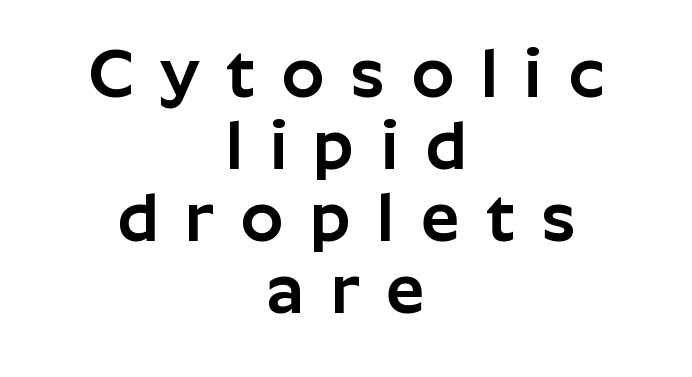
The image shows 68 px sans-serif type, upright; set centered, tight line spacing (1.06x), unusually wide letter spacing (+0.39 em), not underlined; low stroke contrast and a medium x-height.
